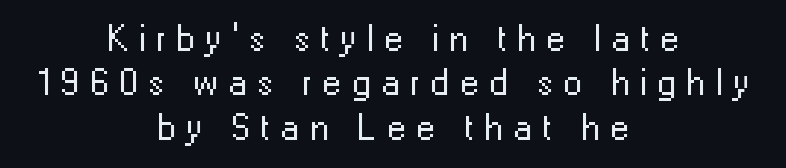
Q: Is the text bold? A: No.
Q: Is the text italic (slanted)? A: No, it is upright.
Q: Is the typeface a serif or a sans-serif typeface? A: Sans-serif.
Q: Is the text underlined? A: No.
Q: How is the paragraph aligned? A: Centered.
Q: Is the spacing between letters normal or unusually wide? A: Unusually wide.
Q: Width (condensed, normal, or wide)? A: Normal.
Q: Stroke contrast? A: Low.
Q: x-height? A: Medium.
Q: Monospaced? A: No.
